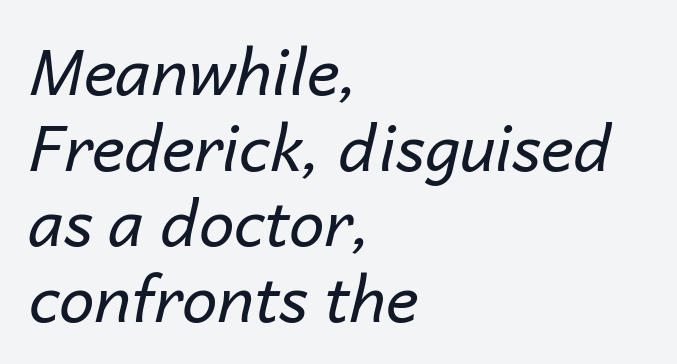
Q: Is the text bold? A: No.
Q: Is the text italic (slanted)? A: Yes, it leans right by about 14 degrees.
Q: Is the text underlined? A: No.
Q: How is the paragraph aligned? A: Left-aligned.
Q: Is the spacing between letters normal or unusually wide? A: Normal.
Q: Width (condensed, normal, or wide)? A: Normal.
Q: Stroke contrast? A: Low.
Q: x-height? A: Medium.
Q: Monospaced? A: No.
